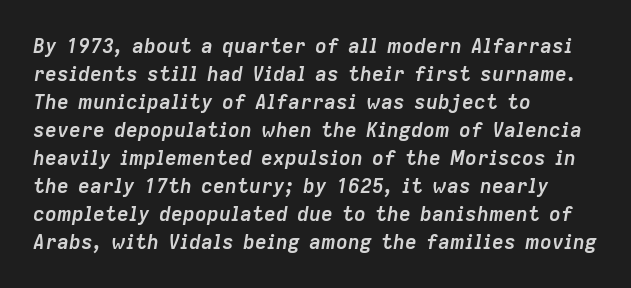
{"italic": "yes", "lean": "right", "slant_degrees": 9, "bold": "yes", "underline": "no", "align": "left", "line_spacing": "normal", "line_spacing_ratio": 1.4, "letter_spacing": "normal", "letter_spacing_em": 0.0, "glyph_px": 20}
